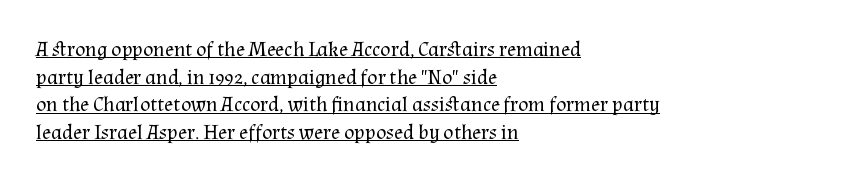
{"italic": "no", "bold": "no", "underline": "yes", "align": "left", "line_spacing": "normal", "line_spacing_ratio": 1.32, "letter_spacing": "normal", "letter_spacing_em": 0.0, "glyph_px": 21}
